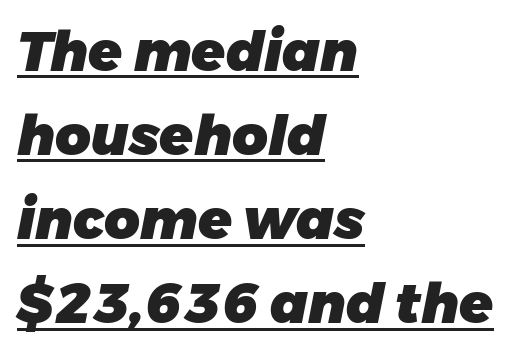
The image shows 55 px heavy type, italic (leaning right); set left-aligned, normal line spacing (1.53x), normal letter spacing, underlined; low stroke contrast and a medium x-height.
